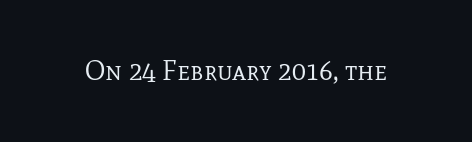
Q: Is the text bold? A: No.
Q: Is the text italic (slanted)? A: No, it is upright.
Q: Is the text underlined? A: No.
Q: Is the spacing between letters normal or unusually wide? A: Normal.
